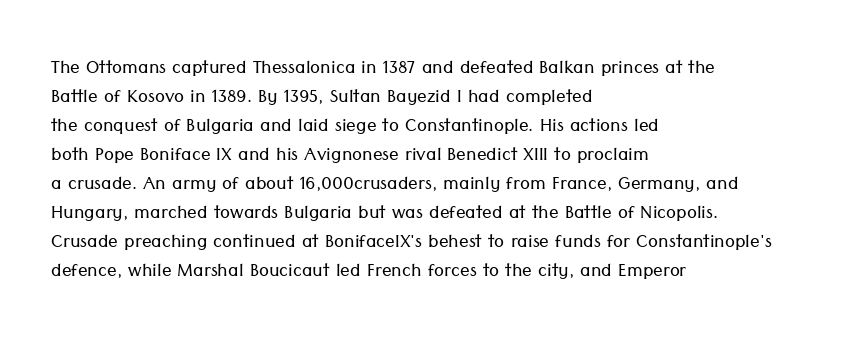
Q: Is the text bold? A: No.
Q: Is the text italic (slanted)? A: No, it is upright.
Q: Is the text underlined? A: No.
Q: How is the paragraph aligned? A: Left-aligned.
Q: Is the spacing between letters normal or unusually wide? A: Normal.
